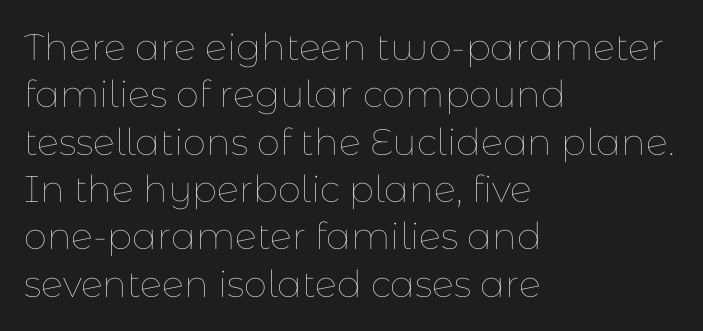
The image shows 37 px thin type, upright; set left-aligned, normal line spacing (1.28x), normal letter spacing, not underlined; low stroke contrast and a medium x-height.
